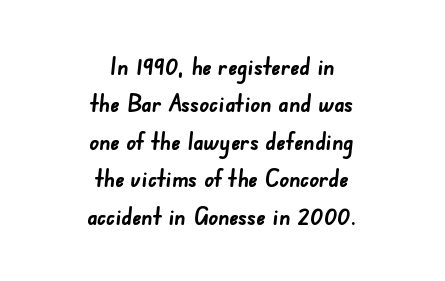
On the weight axis this lands at bold, roughly 700. Quick note: interline space is typical. These lines stack symmetrically, like a column narrowing and widening about its center. The zone under the glyphs is completely vacant.
